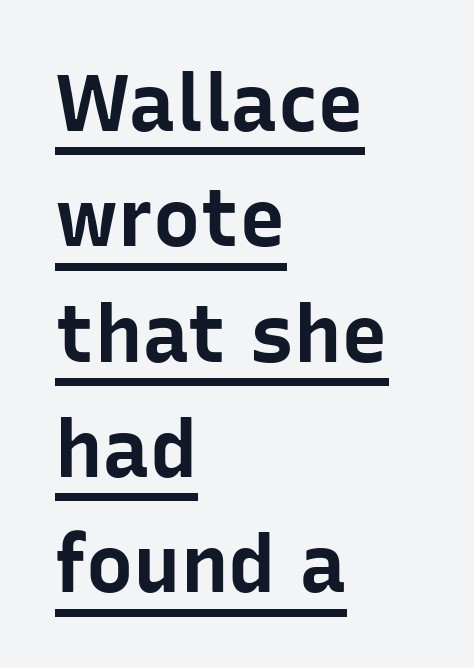
The image shows 79 px bold sans-serif type, upright; set left-aligned, normal line spacing (1.46x), normal letter spacing, underlined; low stroke contrast and a medium x-height.
